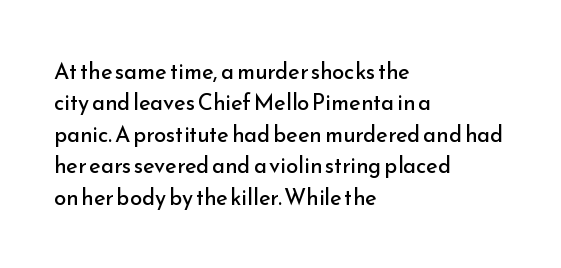
{"italic": "no", "bold": "no", "underline": "no", "align": "left", "line_spacing": "normal", "line_spacing_ratio": 1.43, "letter_spacing": "normal", "letter_spacing_em": 0.0, "glyph_px": 22}
